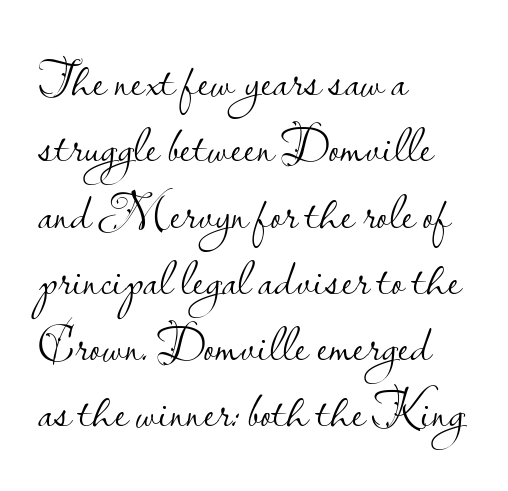
{"serif": "no", "bold": "no", "weight": "light", "width": "normal", "stroke_contrast": "low", "x_height": "small", "monospaced": "no", "underline": "no", "align": "left", "line_spacing": "normal", "line_spacing_ratio": 1.3, "letter_spacing": "normal", "letter_spacing_em": 0.0, "glyph_px": 51}
